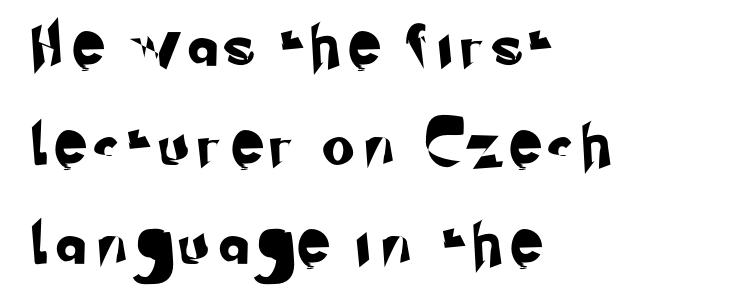
{"serif": "no", "width": "normal", "stroke_contrast": "low", "x_height": "small", "monospaced": "no", "underline": "no", "align": "left", "line_spacing": "loose", "line_spacing_ratio": 2.47, "letter_spacing": "wide", "letter_spacing_em": 0.35, "glyph_px": 40}
